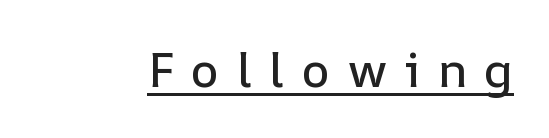
A rule runs beneath these lines of type. If you drew a line through each stem, it would be perfectly vertical. Caption: expanded tracking, letters set apart. Looks like regular typesetting: each glyph gets only the width it needs.
